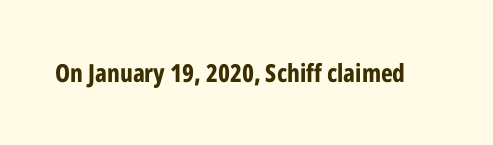
The image shows 25 px bold type, upright; set normal letter spacing, not underlined.
